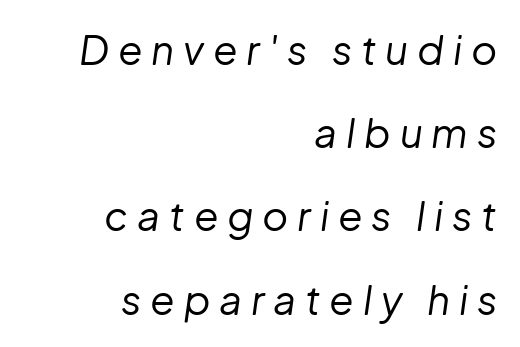
{"italic": "yes", "lean": "right", "slant_degrees": 8, "bold": "no", "weight": "regular", "width": "normal", "stroke_contrast": "low", "x_height": "medium", "monospaced": "no", "underline": "no", "align": "right", "line_spacing": "loose", "line_spacing_ratio": 2.08, "letter_spacing": "wide", "letter_spacing_em": 0.22, "glyph_px": 40}
